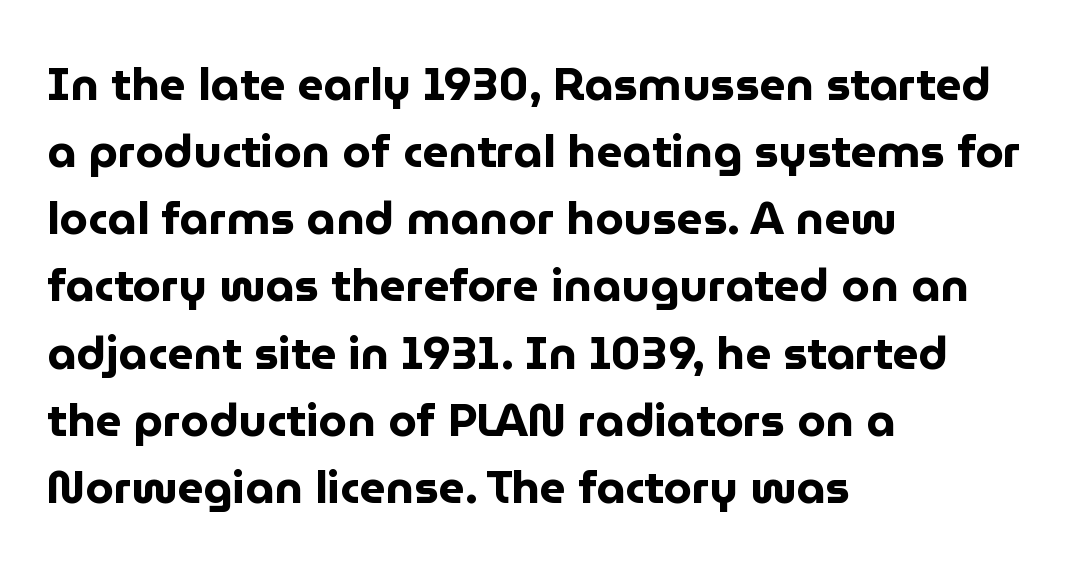
You can tell it's not italic because the verticals are truly vertical. The line-height multiplier appears to be the usual default. The rendering uses natural spacing where letterforms have individual widths. This rendering employs a face without finishing strokes, i.e., a sans-serif. Each glyph is drawn with heavy, bold strokes. Descender tails drop into unmarked territory.
